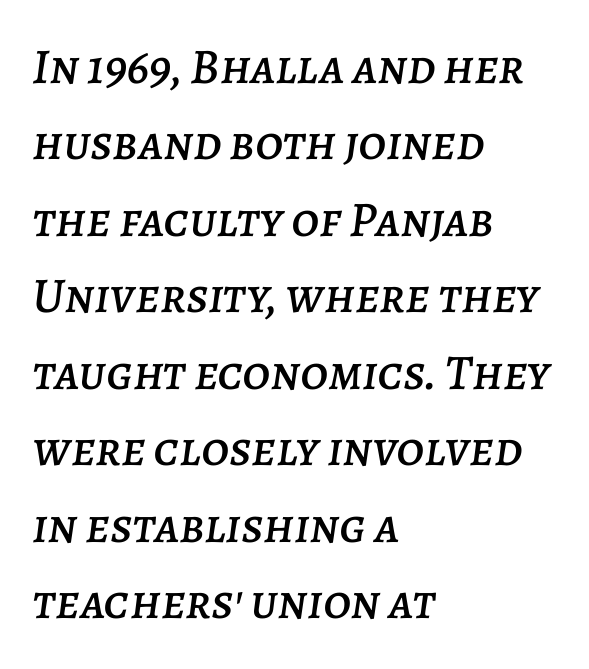
The image shows 50 px text type, italic (leaning right); set left-aligned, normal line spacing (1.53x), normal letter spacing, not underlined; low stroke contrast and a large x-height.
